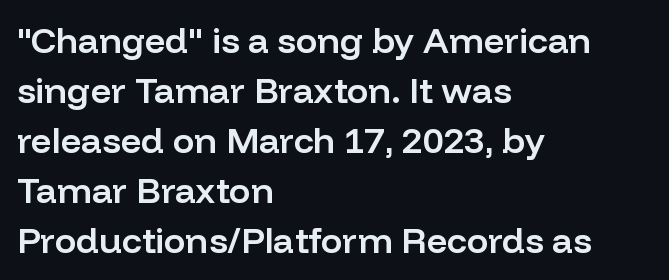
The image shows 36 px semibold sans-serif type, upright; set left-aligned, normal line spacing (1.39x), normal letter spacing, not underlined; low stroke contrast and a medium x-height.
